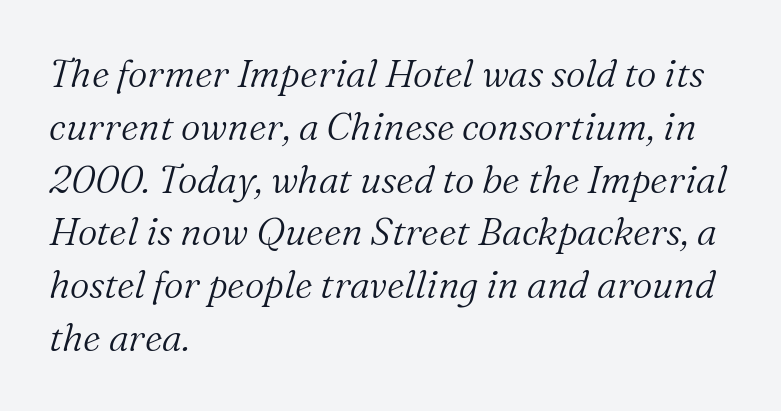
{"serif": "yes", "italic": "yes", "lean": "right", "slant_degrees": 16, "bold": "no", "weight": "light", "width": "normal", "stroke_contrast": "medium", "x_height": "medium", "monospaced": "no", "underline": "no", "align": "left", "line_spacing": "normal", "line_spacing_ratio": 1.39, "letter_spacing": "normal", "letter_spacing_em": 0.0, "glyph_px": 38}
